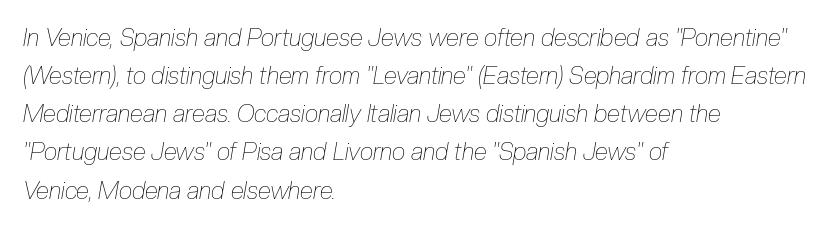
Q: Is the text bold? A: No.
Q: Is the text italic (slanted)? A: Yes, it leans right by about 10 degrees.
Q: Is the text underlined? A: No.
Q: How is the paragraph aligned? A: Left-aligned.
Q: Is the spacing between letters normal or unusually wide? A: Normal.
Q: Is the spacing between lines tight, normal or loose? A: Normal.
